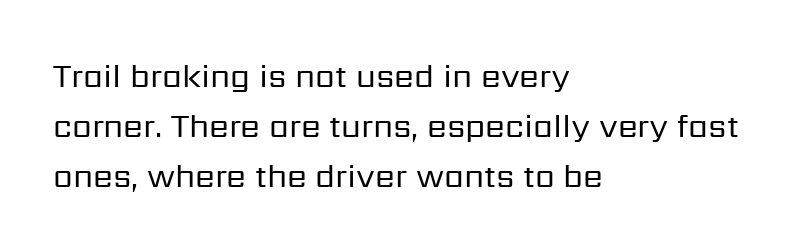
Spacing verdict: proportional, widths tailored to each character. Posture: upright roman. Each word holds together tightly as a unit, with standard inter-letter gaps. Decoration check: the copy has no underline. The typesetting does not lean heavy: it is not bold. The text was rendered using a sans face with plain stroke endings.
